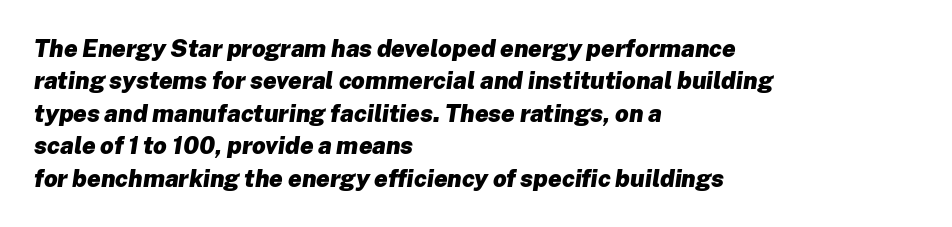
The image shows 24 px bold type, italic (leaning right); set left-aligned, normal line spacing (1.35x), normal letter spacing, not underlined.
